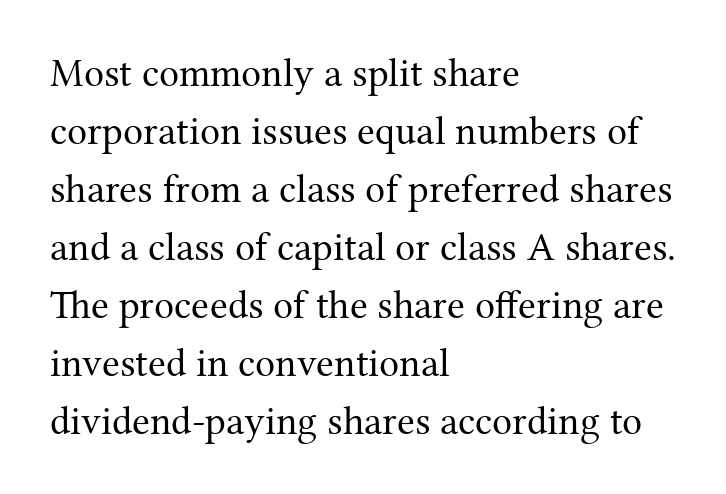
{"serif": "yes", "italic": "no", "bold": "no", "weight": "regular", "width": "normal", "stroke_contrast": "medium", "x_height": "medium", "monospaced": "no", "underline": "no", "align": "left", "line_spacing": "normal", "line_spacing_ratio": 1.45, "letter_spacing": "normal", "letter_spacing_em": 0.0, "glyph_px": 40}
